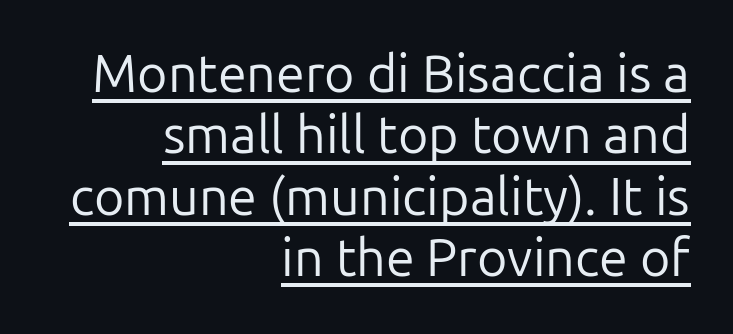
No extra ink here — the face is not bold. Is there any slant? The stems are plumb. The face used here is a sans, in the tradition of grotesques and geometrics. The gaps between neighbouring characters are ordinary and unremarkable. Do the characters align in a grid? No, the font is proportional. All the whitespace from short lines collects on the left.
